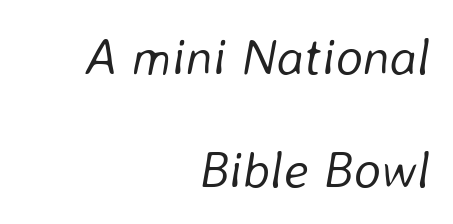
Q: Is the text bold? A: No.
Q: Is the text italic (slanted)? A: Yes, it leans right by about 8 degrees.
Q: Is the text underlined? A: No.
Q: How is the paragraph aligned? A: Right-aligned.
Q: Is the spacing between letters normal or unusually wide? A: Normal.
Q: Is the spacing between lines tight, normal or loose? A: Loose.
Q: Width (condensed, normal, or wide)? A: Normal.
Q: Stroke contrast? A: Low.
Q: x-height? A: Medium.
Q: Monospaced? A: No.
